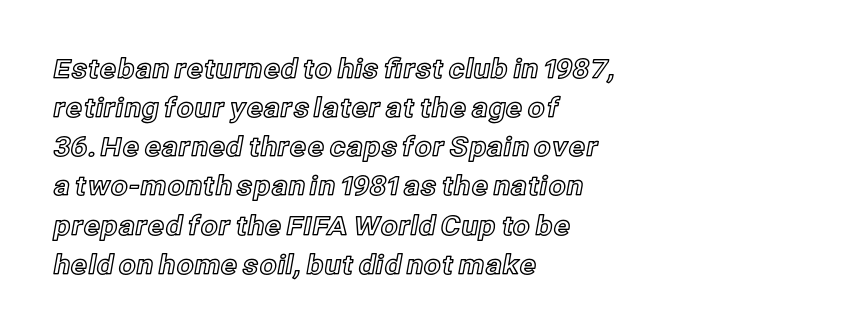
The image shows 27 px text type; set left-aligned, normal line spacing (1.45x), normal letter spacing, not underlined.
